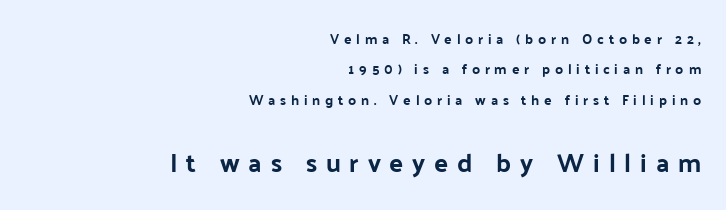
Characters remain perfectly vertical along every line. The passage shown begins with its smaller block and ends with its larger one. How are the letters spaced? Widely, with obvious added tracking. If you measured baseline to baseline, you'd find a long distance. The strip under each line holds only bare page.
